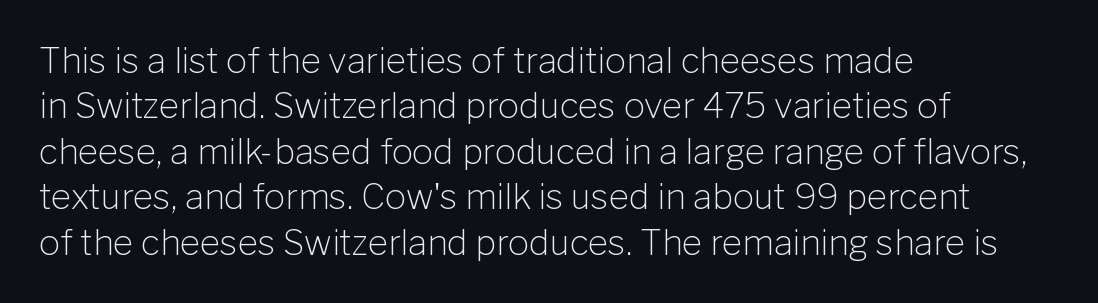
Q: Is the text bold? A: No.
Q: Is the text italic (slanted)? A: No, it is upright.
Q: Is the typeface a serif or a sans-serif typeface? A: Sans-serif.
Q: Is the text underlined? A: No.
Q: How is the paragraph aligned? A: Left-aligned.
Q: Is the spacing between letters normal or unusually wide? A: Normal.
Q: Is the spacing between lines tight, normal or loose? A: Normal.
Q: Width (condensed, normal, or wide)? A: Normal.
Q: Stroke contrast? A: Low.
Q: x-height? A: Medium.
Q: Monospaced? A: No.
